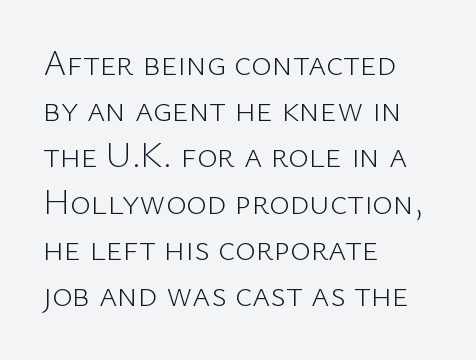
Q: Is the text bold? A: No.
Q: Is the text italic (slanted)? A: No, it is upright.
Q: Is the typeface a serif or a sans-serif typeface? A: Sans-serif.
Q: Is the text underlined? A: No.
Q: How is the paragraph aligned? A: Left-aligned.
Q: Is the spacing between letters normal or unusually wide? A: Normal.
Q: Is the spacing between lines tight, normal or loose? A: Normal.
Q: Width (condensed, normal, or wide)? A: Normal.
Q: Stroke contrast? A: Low.
Q: x-height? A: Medium.
Q: Monospaced? A: No.
